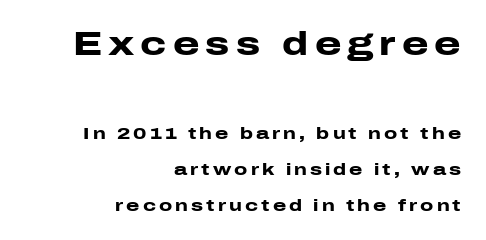
{"serif": "no", "italic": "no", "bold": "yes", "weight": "heavy", "width": "wide", "stroke_contrast": "low", "x_height": "medium", "monospaced": "no", "underline": "no", "align": "right", "line_spacing": "loose", "line_spacing_ratio": 2.11, "larger_block": "first", "size_ratio": 2.0, "glyph_px": 34}
